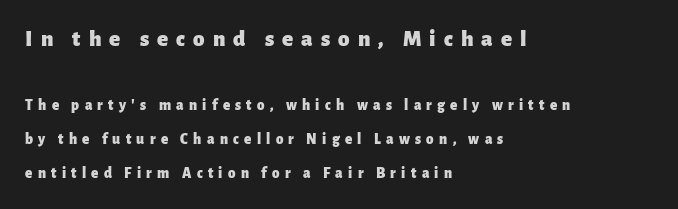
The image shows 23 px bold type, upright; set left-aligned, loose line spacing (2.28x), unusually wide letter spacing (+0.35 em), not underlined; the first (top) block is 1.53x larger.
